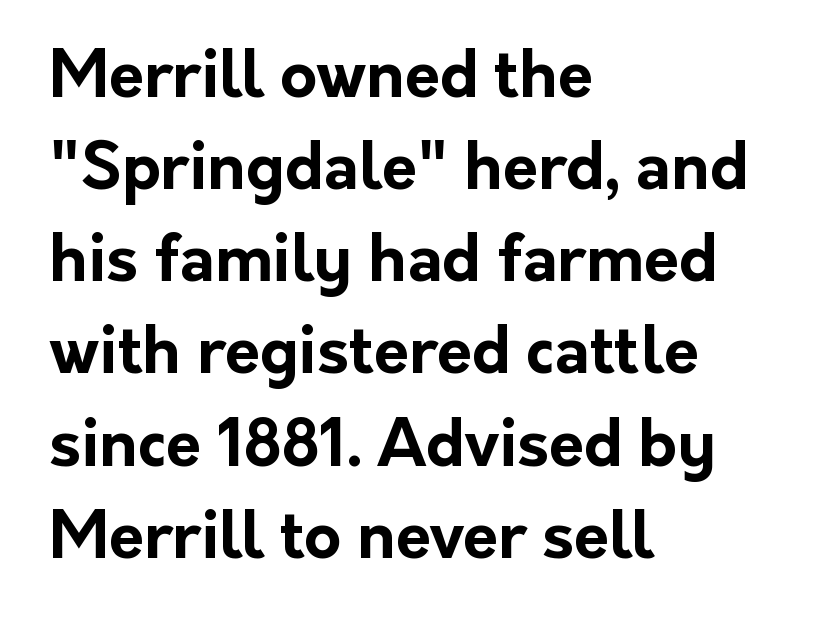
Q: Is the text bold? A: Yes.
Q: Is the text italic (slanted)? A: No, it is upright.
Q: Is the typeface a serif or a sans-serif typeface? A: Sans-serif.
Q: Is the text underlined? A: No.
Q: How is the paragraph aligned? A: Left-aligned.
Q: Is the spacing between letters normal or unusually wide? A: Normal.
Q: Is the spacing between lines tight, normal or loose? A: Normal.
Q: Width (condensed, normal, or wide)? A: Normal.
Q: Stroke contrast? A: Low.
Q: x-height? A: Medium.
Q: Monospaced? A: No.
